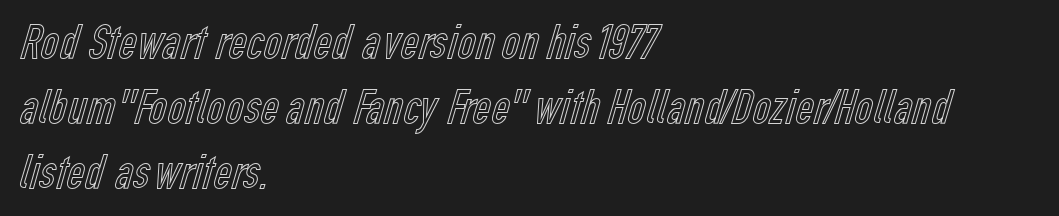
The image shows 50 px condensed type; set left-aligned, normal line spacing (1.3x), normal letter spacing, not underlined; a medium x-height.
